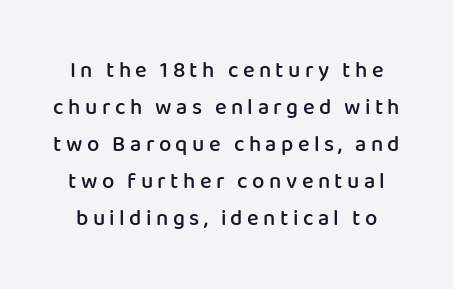
Q: Is the text bold? A: Semi-bold.
Q: Is the text italic (slanted)? A: No, it is upright.
Q: Is the text underlined? A: No.
Q: Is the spacing between letters normal or unusually wide? A: Unusually wide.
Q: Is the spacing between lines tight, normal or loose? A: Normal.
